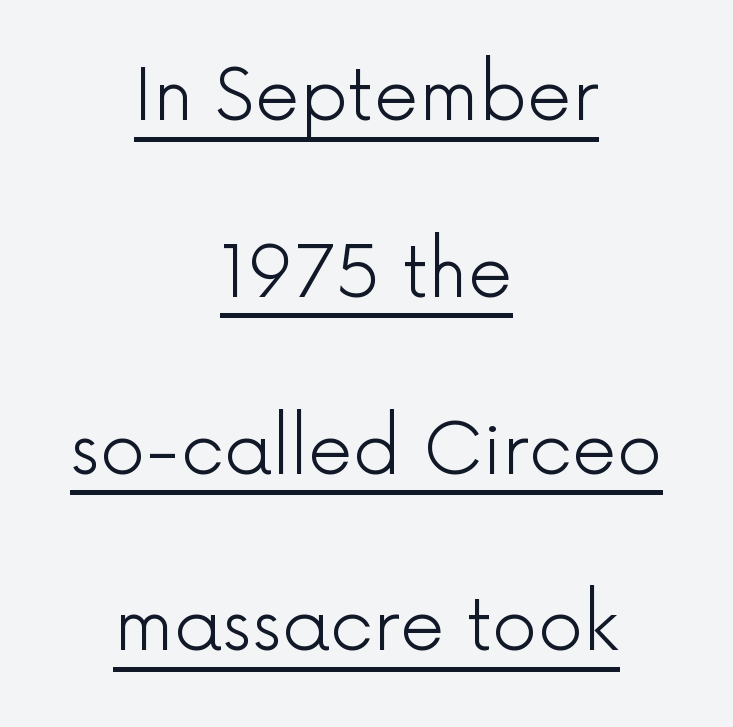
{"serif": "no", "italic": "no", "bold": "no", "weight": "light", "width": "normal", "x_height": "medium", "monospaced": "no", "underline": "yes", "align": "center", "line_spacing": "loose", "line_spacing_ratio": 2.49, "letter_spacing": "normal", "letter_spacing_em": 0.0, "glyph_px": 71}
